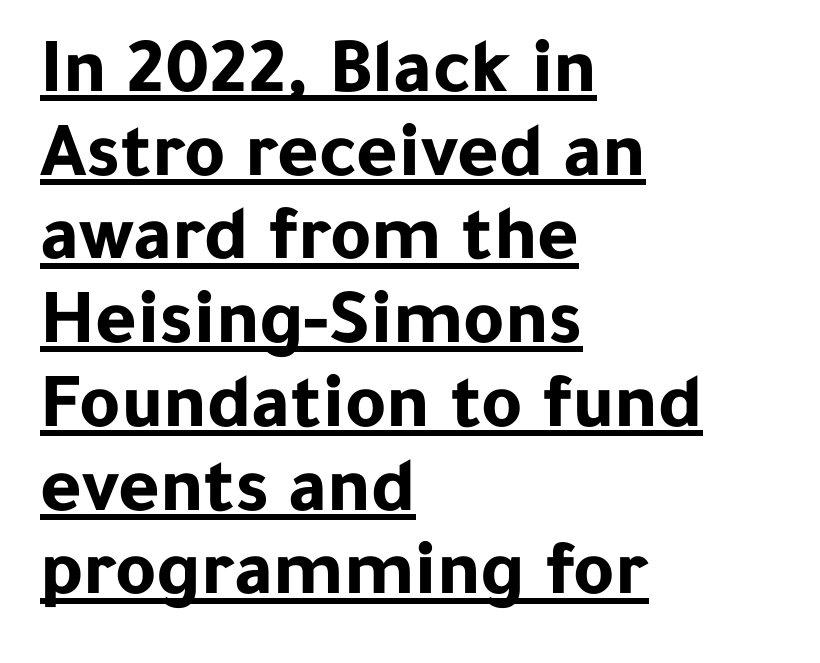
{"serif": "no", "italic": "no", "bold": "yes", "weight": "bold", "width": "normal", "stroke_contrast": "low", "x_height": "medium", "monospaced": "no", "underline": "yes", "align": "left", "line_spacing": "tight", "line_spacing_ratio": 1.06, "letter_spacing": "normal", "letter_spacing_em": 0.0, "glyph_px": 79}
